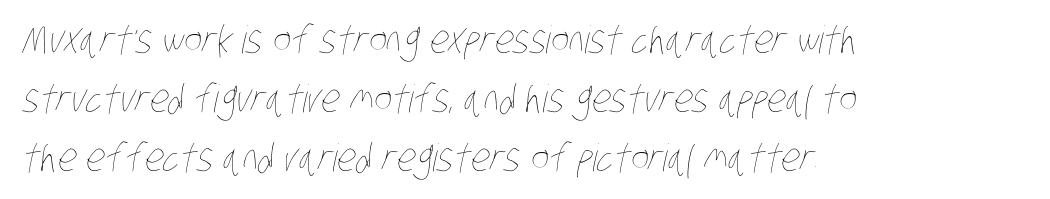
Q: Is the text bold? A: No.
Q: Is the text underlined? A: No.
Q: How is the paragraph aligned? A: Left-aligned.
Q: Is the spacing between letters normal or unusually wide? A: Normal.
Q: Is the spacing between lines tight, normal or loose? A: Normal.
Q: Width (condensed, normal, or wide)? A: Condensed.
Q: Stroke contrast? A: Low.
Q: x-height? A: Large.
Q: Monospaced? A: No.
